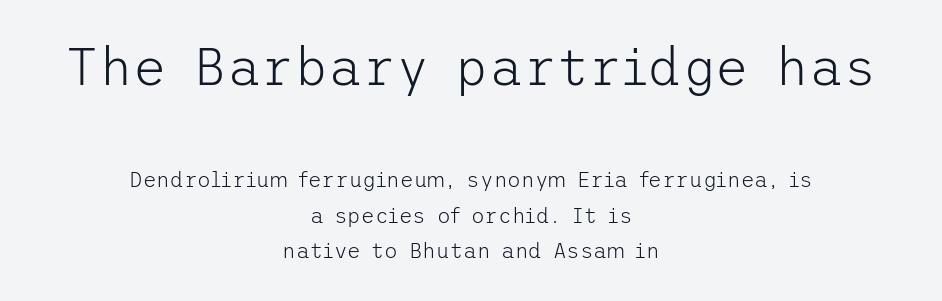
Heft: none added — not bold. Casual observation: everything's sitting right in the middle. Regarding leading, the lines here are spaced in the standard way. Compare the two chunks: the upper has the greater cap height.
